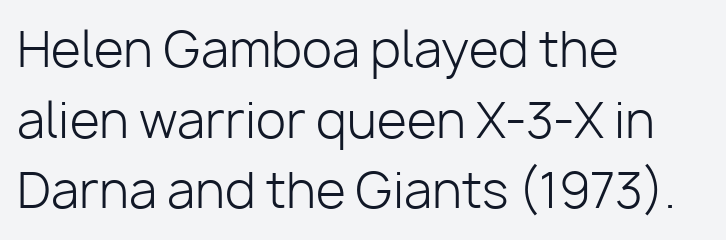
Q: Is the text bold? A: No.
Q: Is the text italic (slanted)? A: No, it is upright.
Q: Is the typeface a serif or a sans-serif typeface? A: Sans-serif.
Q: Is the text underlined? A: No.
Q: How is the paragraph aligned? A: Left-aligned.
Q: Is the spacing between letters normal or unusually wide? A: Normal.
Q: Is the spacing between lines tight, normal or loose? A: Normal.
Q: Width (condensed, normal, or wide)? A: Normal.
Q: Stroke contrast? A: Low.
Q: x-height? A: Medium.
Q: Monospaced? A: No.
